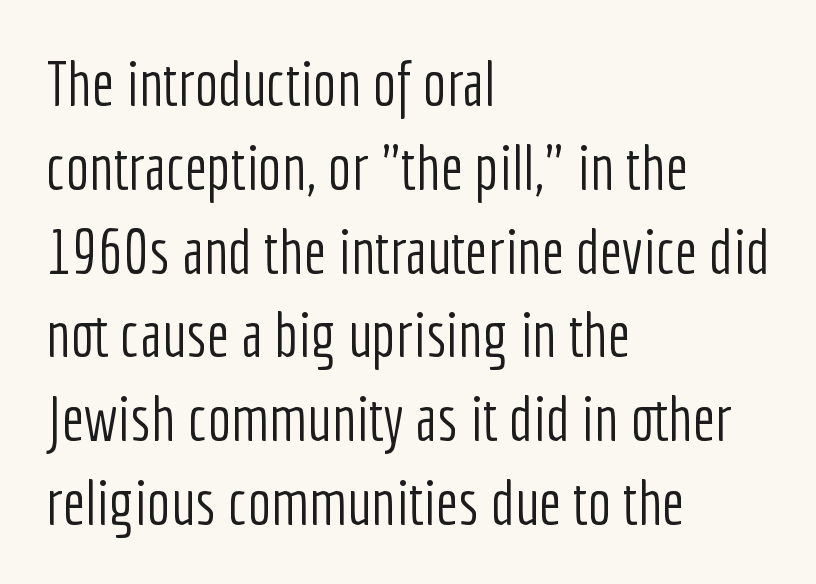
{"serif": "no", "italic": "no", "bold": "no", "weight": "light", "width": "condensed", "stroke_contrast": "low", "x_height": "medium", "monospaced": "no", "underline": "no", "align": "left", "line_spacing": "normal", "line_spacing_ratio": 1.33, "letter_spacing": "normal", "letter_spacing_em": 0.0, "glyph_px": 63}
